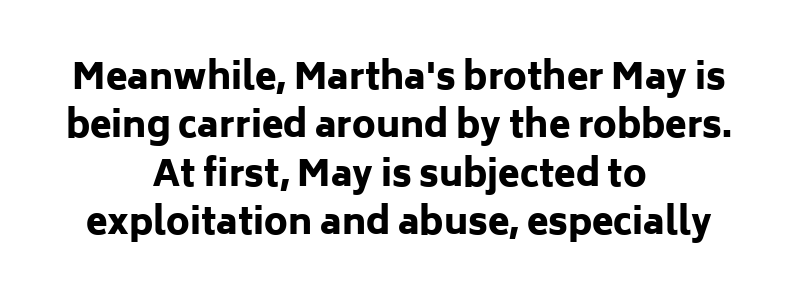
Q: Is the text bold? A: Yes.
Q: Is the text italic (slanted)? A: No, it is upright.
Q: Is the typeface a serif or a sans-serif typeface? A: Sans-serif.
Q: Is the text underlined? A: No.
Q: How is the paragraph aligned? A: Centered.
Q: Is the spacing between letters normal or unusually wide? A: Normal.
Q: Is the spacing between lines tight, normal or loose? A: Normal.
Q: Width (condensed, normal, or wide)? A: Normal.
Q: Stroke contrast? A: Low.
Q: x-height? A: Medium.
Q: Monospaced? A: No.
